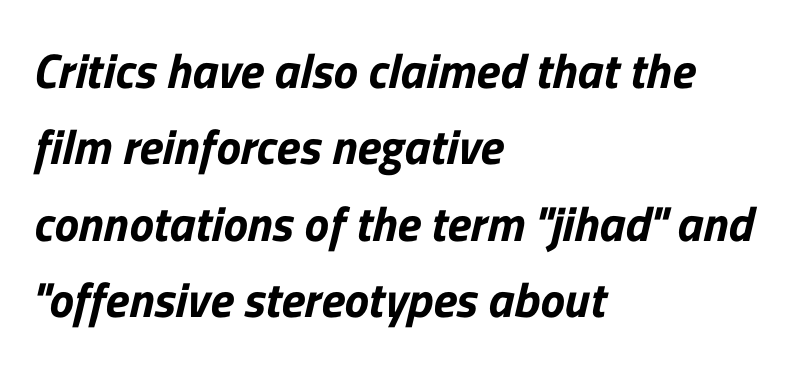
The image shows 49 px sans-serif type; set left-aligned, normal line spacing (1.56x), normal letter spacing, not underlined; low stroke contrast and a medium x-height.
